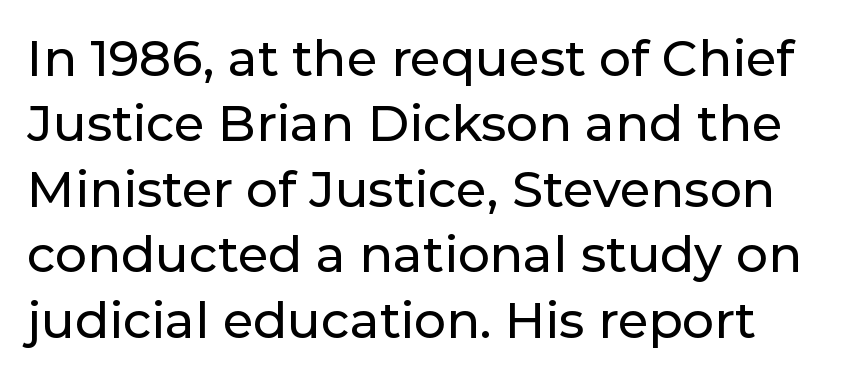
The image shows 50 px sans-serif type, upright; set normal line spacing (1.31x), normal letter spacing, not underlined; low stroke contrast and a medium x-height.
